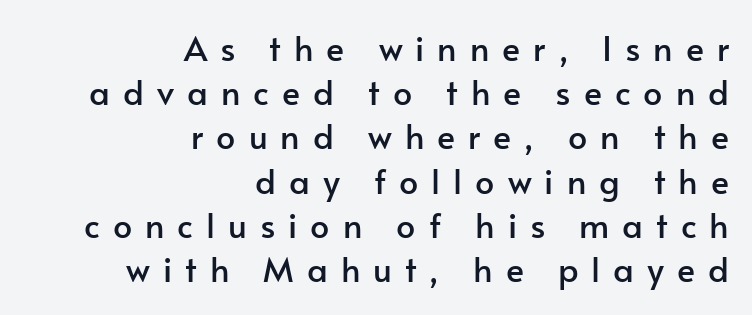
Q: Is the text italic (slanted)? A: No, it is upright.
Q: Is the typeface a serif or a sans-serif typeface? A: Sans-serif.
Q: Is the text underlined? A: No.
Q: How is the paragraph aligned? A: Right-aligned.
Q: Is the spacing between letters normal or unusually wide? A: Unusually wide.
Q: Is the spacing between lines tight, normal or loose? A: Normal.
Q: Width (condensed, normal, or wide)? A: Normal.
Q: Stroke contrast? A: Low.
Q: x-height? A: Small.
Q: Monospaced? A: No.
